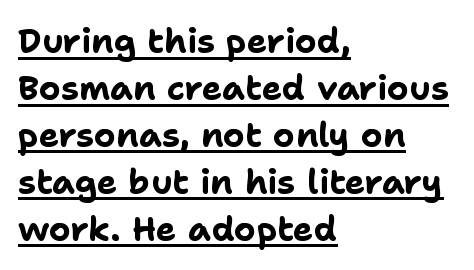
Q: Is the text bold? A: Yes.
Q: Is the text italic (slanted)? A: No, it is upright.
Q: Is the typeface a serif or a sans-serif typeface? A: Sans-serif.
Q: Is the text underlined? A: Yes.
Q: How is the paragraph aligned? A: Left-aligned.
Q: Is the spacing between letters normal or unusually wide? A: Normal.
Q: Is the spacing between lines tight, normal or loose? A: Normal.
Q: Width (condensed, normal, or wide)? A: Normal.
Q: Stroke contrast? A: Low.
Q: x-height? A: Medium.
Q: Monospaced? A: No.
